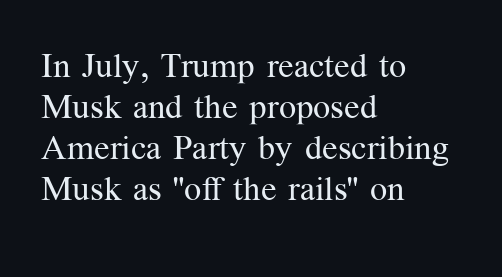
Q: Is the text bold? A: No.
Q: Is the text italic (slanted)? A: No, it is upright.
Q: Is the typeface a serif or a sans-serif typeface? A: Serif.
Q: Is the text underlined? A: No.
Q: How is the paragraph aligned? A: Left-aligned.
Q: Is the spacing between letters normal or unusually wide? A: Normal.
Q: Width (condensed, normal, or wide)? A: Normal.
Q: Stroke contrast? A: Medium.
Q: x-height? A: Medium.
Q: Monospaced? A: No.
